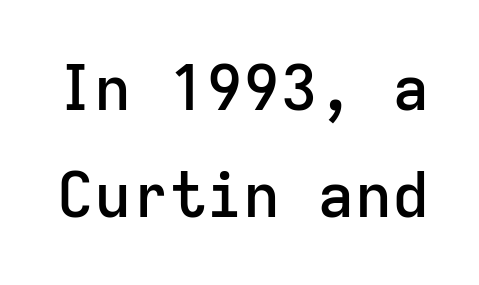
Q: Is the text bold? A: Semi-bold.
Q: Is the text italic (slanted)? A: No, it is upright.
Q: Is the typeface a serif or a sans-serif typeface? A: Sans-serif.
Q: Is the text underlined? A: No.
Q: Is the spacing between letters normal or unusually wide? A: Normal.
Q: Width (condensed, normal, or wide)? A: Normal.
Q: Stroke contrast? A: Low.
Q: x-height? A: Medium.
Q: Monospaced? A: Yes.
